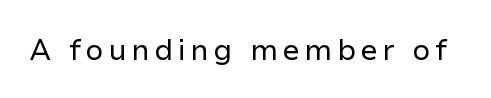
Descenders hang freely into open space. Note: no serifs on the glyphs. Think of a printed novel: that variable character pitch is what you see here. Weight class: somewhere from thin through regular.
